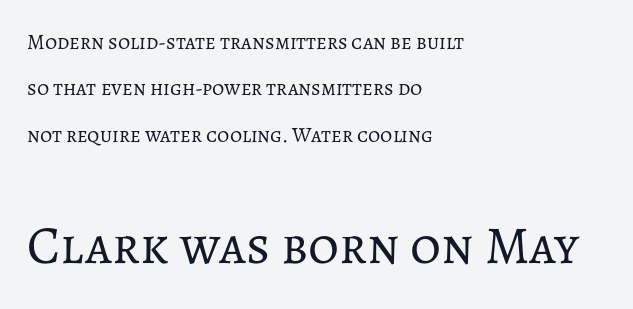
The image shows 53 px regular-weight type, upright; set left-aligned, loose line spacing (2.21x), normal letter spacing, not underlined; the second (bottom) block is 2.52x larger; low stroke contrast and a medium x-height.
